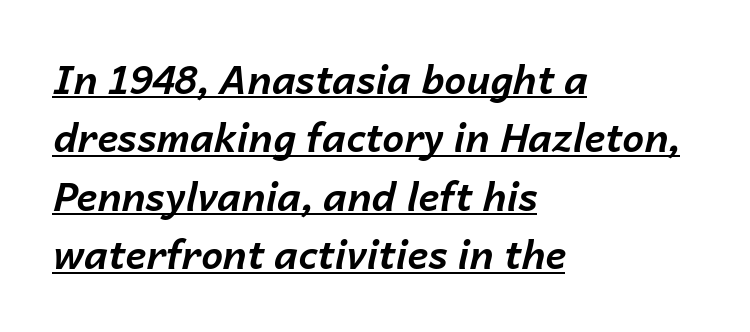
These lines carry a lot of weight — the face is fully bold. Short note: letters normally spaced. What's the leading like? Ordinary, nothing unusual. The typesetter has applied underlining to the passage shown. The typesetter chose a ragged-right arrangement here.
